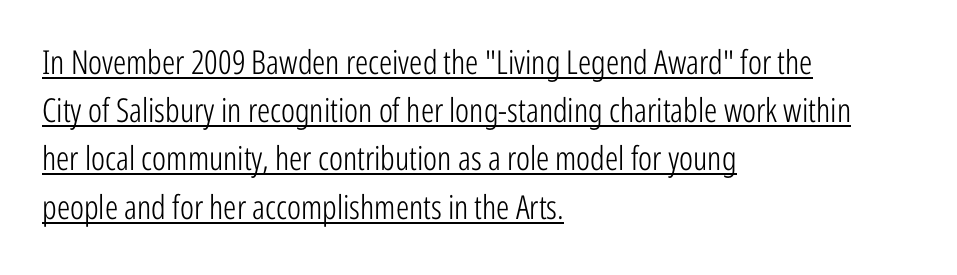
No letter is thick-stroked: the sample isn't bold. The lines sit at an ordinary, default distance from one another. The setting favours the left margin, as ordinary paragraphs usually do. Tracking value appears to be zero — textbook default spacing. Grotesque or geometric, the face here clearly has no serifs.
